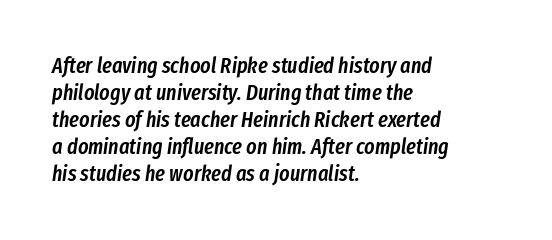
All the whitespace from short lines collects on the right. The typography opts for an oblique posture over an upright one. This is moderately heavy type, rendered in semibold. Has an underline been added? It has not. In terms of letterspacing, this is plain default setting.
